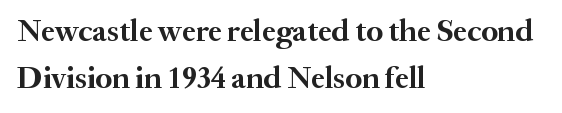
{"serif": "yes", "italic": "no", "bold": "yes", "weight": "semibold", "width": "normal", "stroke_contrast": "medium", "x_height": "small", "monospaced": "no", "underline": "no", "align": "left", "line_spacing": "normal", "line_spacing_ratio": 1.51, "letter_spacing": "normal", "letter_spacing_em": 0.0, "glyph_px": 31}
